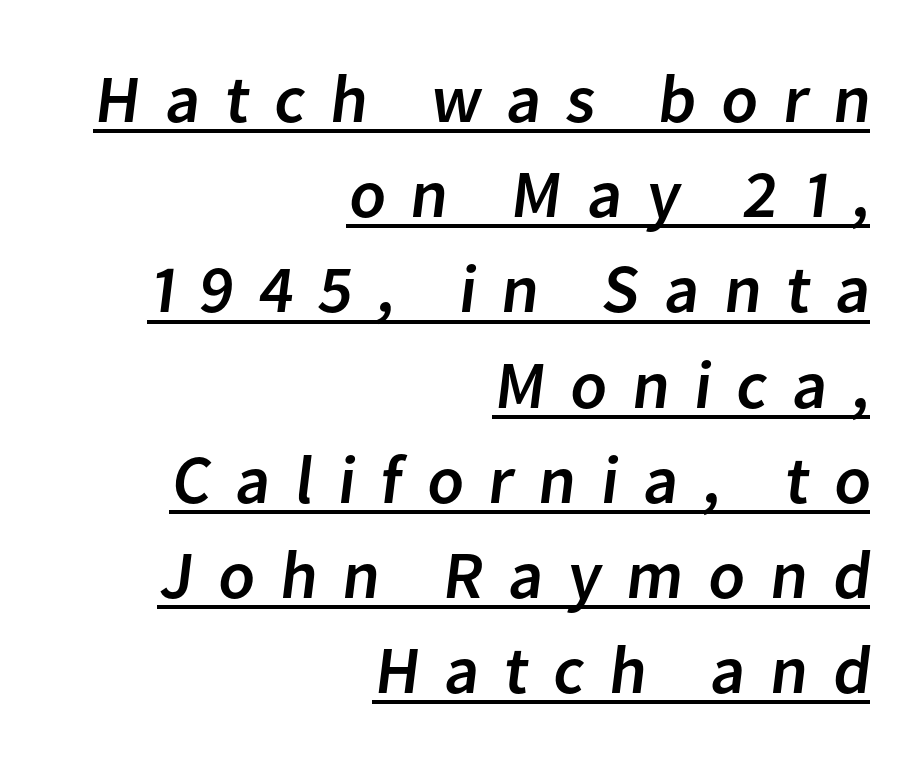
{"serif": "no", "width": "normal", "stroke_contrast": "low", "x_height": "medium", "monospaced": "no", "underline": "yes", "align": "right", "line_spacing": "normal", "line_spacing_ratio": 1.4, "letter_spacing": "wide", "letter_spacing_em": 0.36, "glyph_px": 68}
